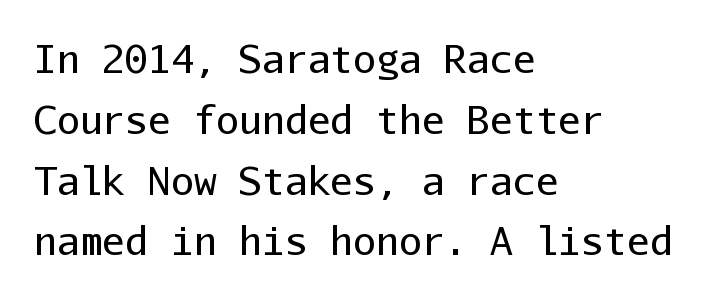
{"serif": "no", "italic": "no", "bold": "no", "weight": "regular", "width": "normal", "stroke_contrast": "low", "x_height": "medium", "monospaced": "yes", "underline": "no", "align": "left", "line_spacing": "normal", "line_spacing_ratio": 1.6, "letter_spacing": "normal", "letter_spacing_em": 0.0, "glyph_px": 38}
